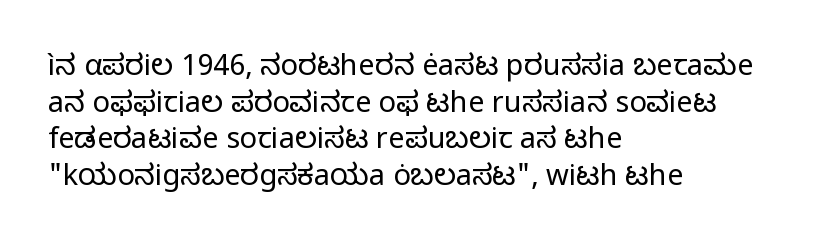
The letters advance in unequal steps, a hallmark of proportional type. The string is rendered with underlining switched off. The axis of the letterforms is exactly vertical. Honestly, the letter spacing is just normal — you wouldn't notice it. No chunkiness to these letters — they're not bold. The rendering uses a moderate line-height, typical for paragraphs.
